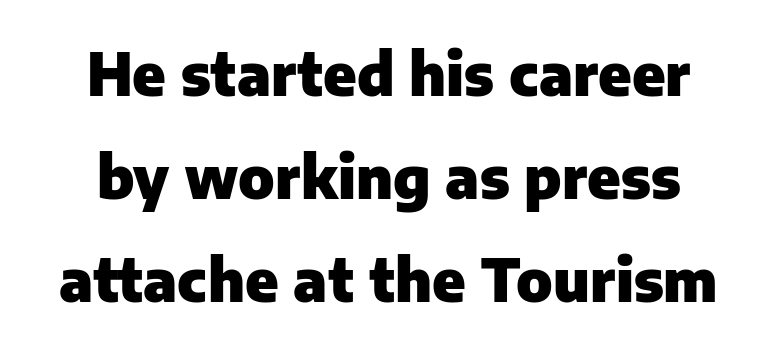
{"serif": "no", "italic": "no", "bold": "yes", "weight": "heavy", "width": "normal", "stroke_contrast": "low", "x_height": "medium", "monospaced": "no", "underline": "no", "line_spacing_ratio": 1.78, "letter_spacing": "normal", "letter_spacing_em": 0.0, "glyph_px": 58}
